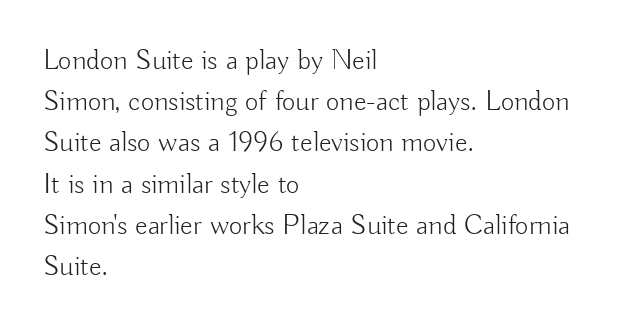
The image shows 29 px light sans-serif type, upright; set left-aligned, normal line spacing (1.42x), normal letter spacing, not underlined; low stroke contrast and a small x-height.
